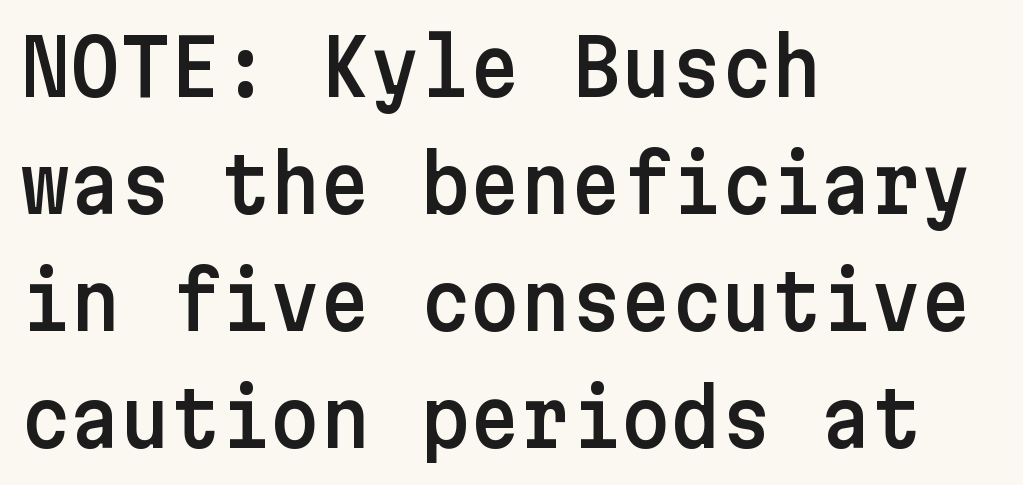
Q: Is the text italic (slanted)? A: No, it is upright.
Q: Is the typeface a serif or a sans-serif typeface? A: Sans-serif.
Q: Is the text underlined? A: No.
Q: How is the paragraph aligned? A: Left-aligned.
Q: Is the spacing between letters normal or unusually wide? A: Normal.
Q: Is the spacing between lines tight, normal or loose? A: Normal.
Q: Width (condensed, normal, or wide)? A: Normal.
Q: Stroke contrast? A: Low.
Q: x-height? A: Medium.
